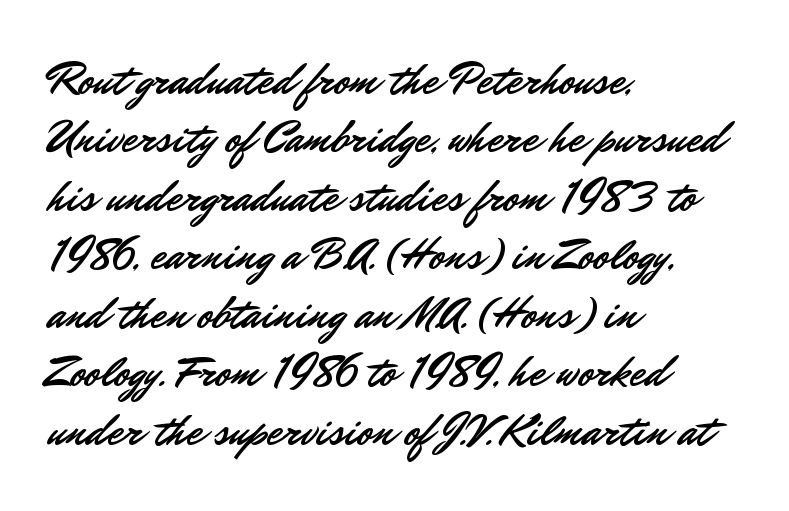
Regarding leading, the lines here are spaced in the standard way. Here the designer chose a conventional face with non-uniform glyph widths. The baseline area is clear. Unlike a traditional serif, this face leaves its strokes unadorned.
